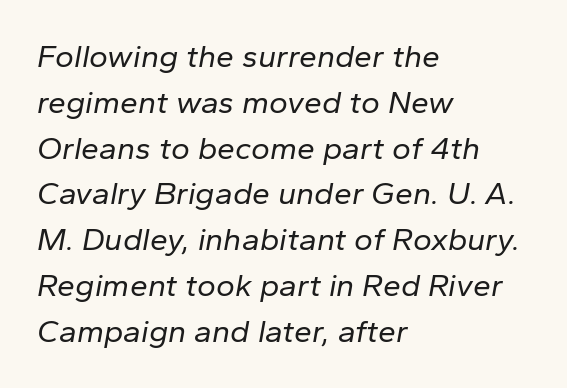
The image shows 32 px regular-weight type, italic (leaning right); set left-aligned, normal line spacing (1.43x), normal letter spacing, not underlined; low stroke contrast and a medium x-height.
